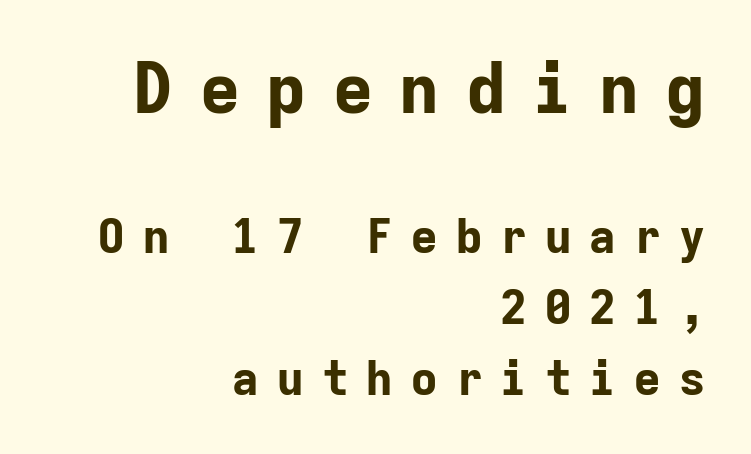
Q: Is the text bold? A: Yes.
Q: Is the text italic (slanted)? A: No, it is upright.
Q: Is the typeface a serif or a sans-serif typeface? A: Sans-serif.
Q: Is the text underlined? A: No.
Q: How is the paragraph aligned? A: Right-aligned.
Q: Is the spacing between letters normal or unusually wide? A: Unusually wide.
Q: Is the spacing between lines tight, normal or loose? A: Normal.
Q: Which block of text is set in a larger size, the first (top) or the second (bottom)? A: The first (top) one.
Q: Width (condensed, normal, or wide)? A: Normal.
Q: Stroke contrast? A: Low.
Q: x-height? A: Medium.
Q: Monospaced? A: Yes.
